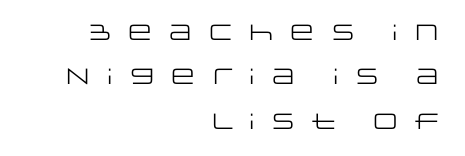
The image shows 22 px text type, upright; set right-aligned, loose line spacing (2.02x), unusually wide letter spacing (+0.35 em), not underlined.
